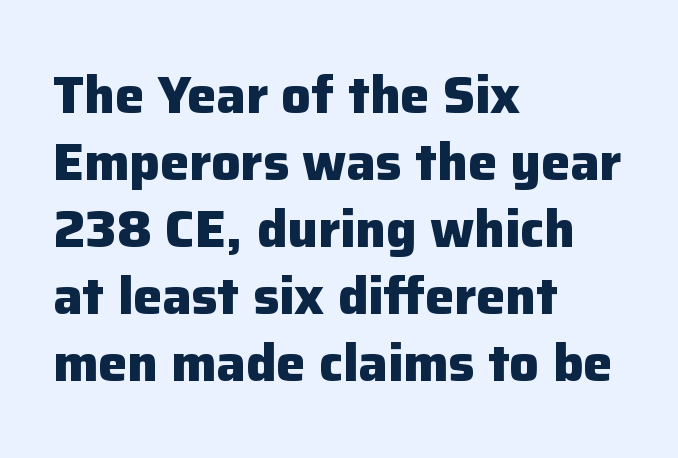
The face used here is a sans, in the tradition of grotesques and geometrics. Alignment: flush left. Rule under the text: the space is simply empty. On the weight axis this lands at bold, roughly 700.
